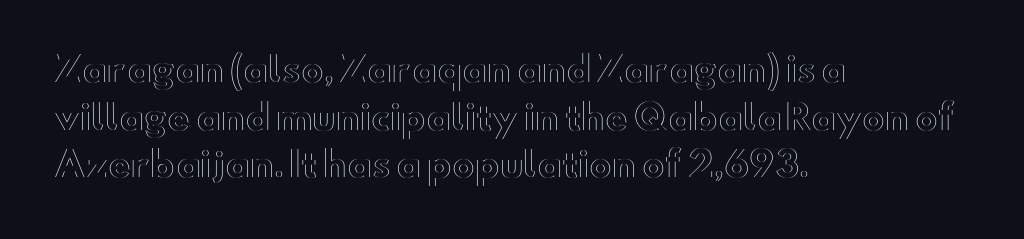
Horizontal alignment here is leftward, the default for most running prose. The gaps between neighbouring characters are ordinary and unremarkable. Type without underlining. The passage shown stacks its lines at a standard gap. Spacing verdict: proportional, widths tailored to each character.
